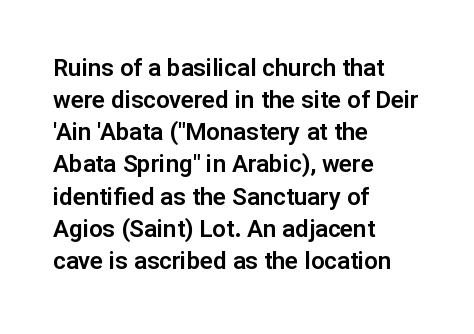
{"italic": "no", "underline": "no", "align": "left", "line_spacing": "normal", "line_spacing_ratio": 1.34, "letter_spacing": "normal", "letter_spacing_em": 0.0, "glyph_px": 24}
